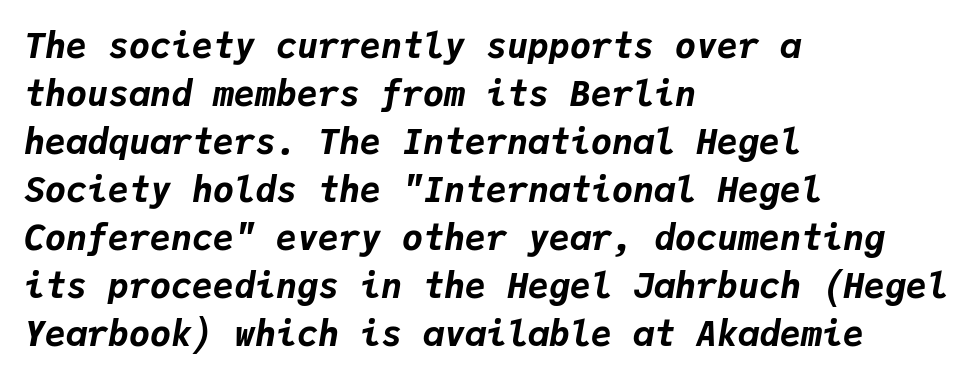
The image shows 35 px bold type, italic (leaning right), monospaced; set left-aligned, normal line spacing (1.37x), normal letter spacing, not underlined; low stroke contrast and a medium x-height.
